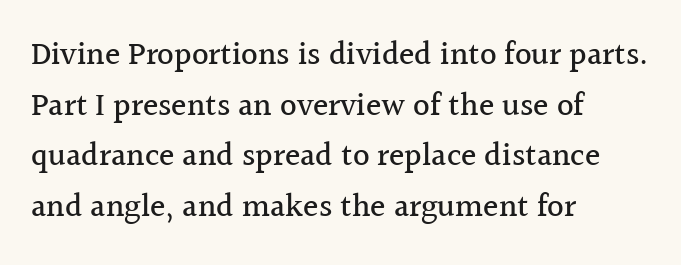
{"serif": "yes", "italic": "no", "width": "normal", "x_height": "medium", "monospaced": "no", "underline": "no", "align": "left", "line_spacing": "normal", "line_spacing_ratio": 1.58, "letter_spacing": "normal", "letter_spacing_em": 0.0, "glyph_px": 32}
